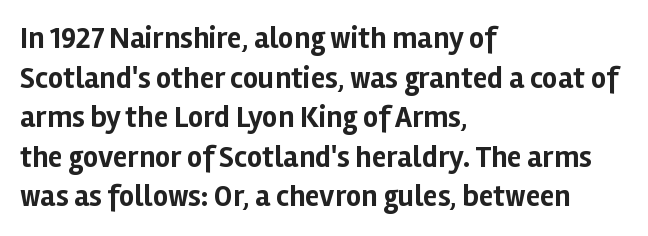
Plenty of ink on the page — the face is bold. The letters stand straight up with perfectly vertical stems. The letters carry no serifs — their stems end cleanly without finishing strokes. Is the letter spacing exaggerated? No — it looks like the ordinary default. Line spacing here is normal.
